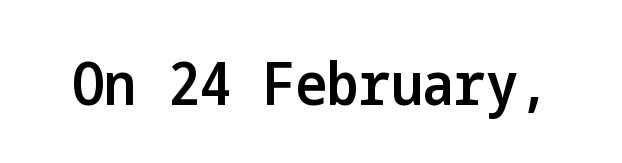
The passage shown is not underscored anywhere. Every stem runs plumb, perpendicular to the baseline. The glyphs in this specimen are sans serif. Stems and bowls a touch heavier than normal — semibold. Default kerning and tracking; the words read as compact shapes.
